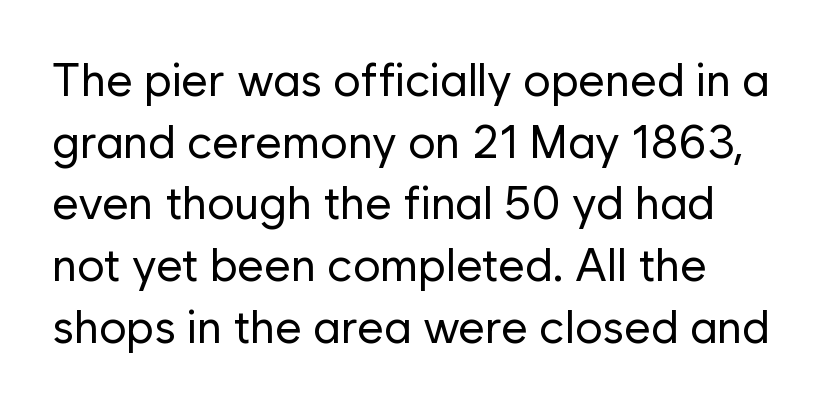
{"serif": "no", "italic": "no", "bold": "no", "weight": "regular", "width": "normal", "stroke_contrast": "low", "x_height": "medium", "monospaced": "no", "underline": "no", "line_spacing": "normal", "line_spacing_ratio": 1.34, "letter_spacing": "normal", "letter_spacing_em": 0.0, "glyph_px": 46}
